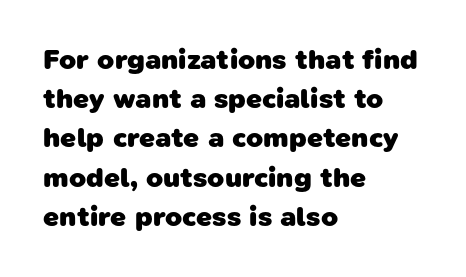
Q: Is the text bold? A: Yes.
Q: Is the typeface a serif or a sans-serif typeface? A: Sans-serif.
Q: Is the text underlined? A: No.
Q: How is the paragraph aligned? A: Left-aligned.
Q: Is the spacing between letters normal or unusually wide? A: Normal.
Q: Is the spacing between lines tight, normal or loose? A: Normal.
Q: Width (condensed, normal, or wide)? A: Normal.
Q: Stroke contrast? A: Low.
Q: x-height? A: Medium.
Q: Monospaced? A: No.
